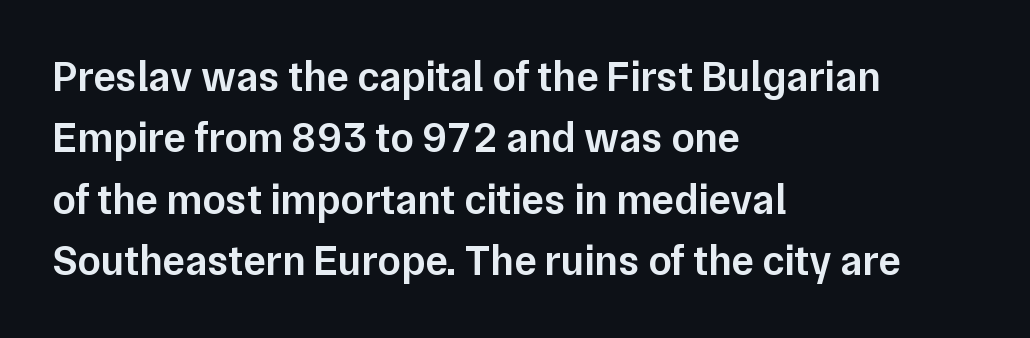
The image shows 42 px semibold sans-serif type, upright; set left-aligned, normal line spacing (1.46x), normal letter spacing, not underlined; low stroke contrast and a medium x-height.
